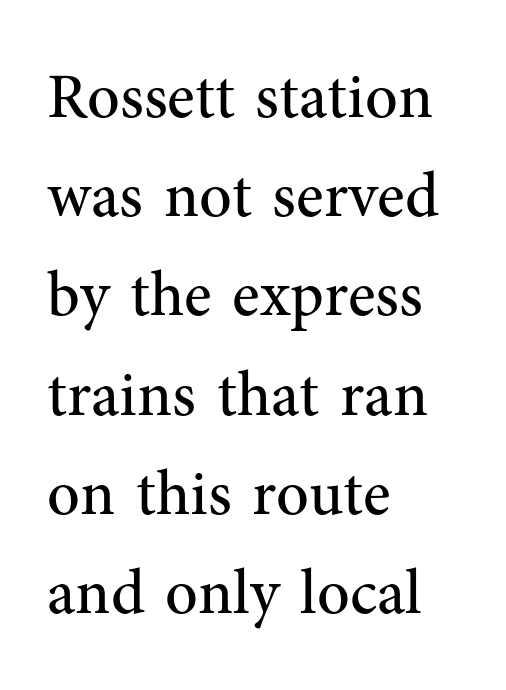
The image shows 64 px regular-weight serif type, upright; set left-aligned, normal line spacing (1.55x), normal letter spacing, not underlined; medium stroke contrast and a medium x-height.
